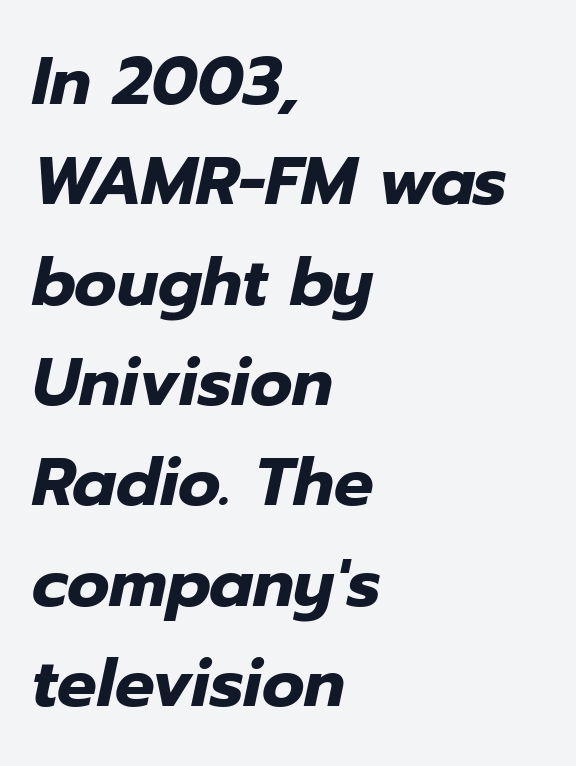
In CSS terms this would be text-align: left. The rendering uses a bold face; every stroke is thick and dark. This sample has the flowing, uneven cadence of proportional lettering. When letters slant like this, we call the style italic.
